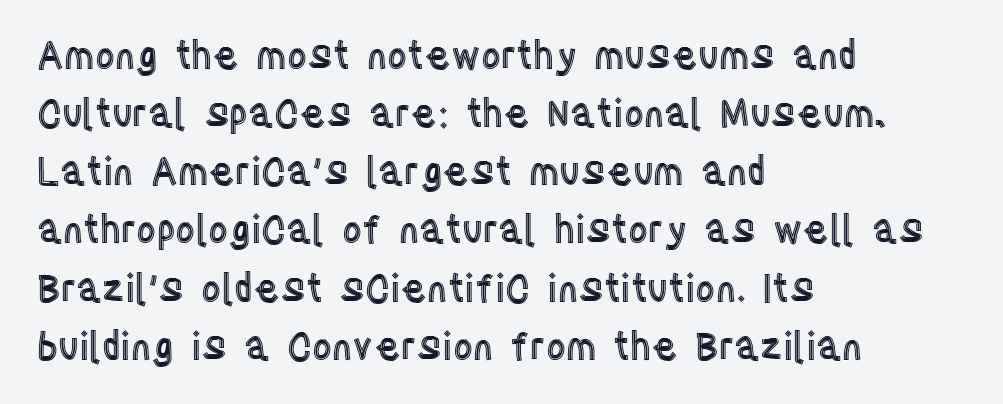
Q: Is the text italic (slanted)? A: No, it is upright.
Q: Is the text underlined? A: No.
Q: How is the paragraph aligned? A: Left-aligned.
Q: Is the spacing between letters normal or unusually wide? A: Normal.
Q: Is the spacing between lines tight, normal or loose? A: Normal.
Q: Width (condensed, normal, or wide)? A: Condensed.
Q: x-height? A: Large.
Q: Monospaced? A: No.
